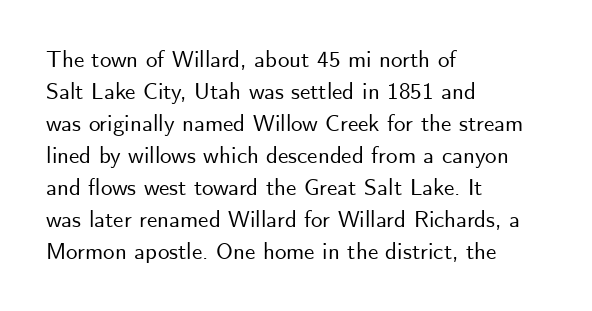
These lines are set flush left with a ragged right edge. Nope, not italic — everything's standing straight. Observe the ordinary spacing: letters are neighbours, not strangers. Vertically, the passage feels balanced, rows spaced as you'd expect. Has an underline been added? It has not.
